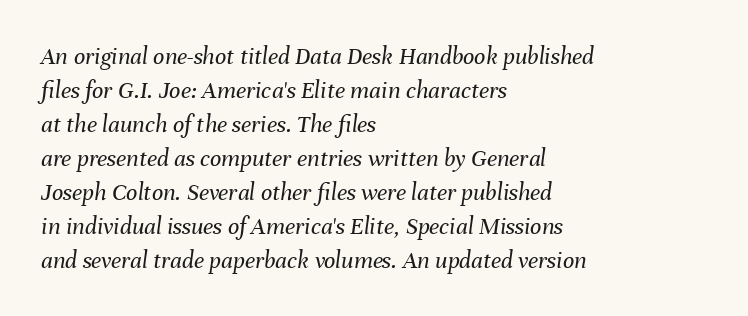
{"italic": "yes", "lean": "right", "slant_degrees": 8, "bold": "no", "underline": "no", "align": "left", "line_spacing": "normal", "line_spacing_ratio": 1.36, "letter_spacing": "normal", "letter_spacing_em": 0.0, "glyph_px": 25}
